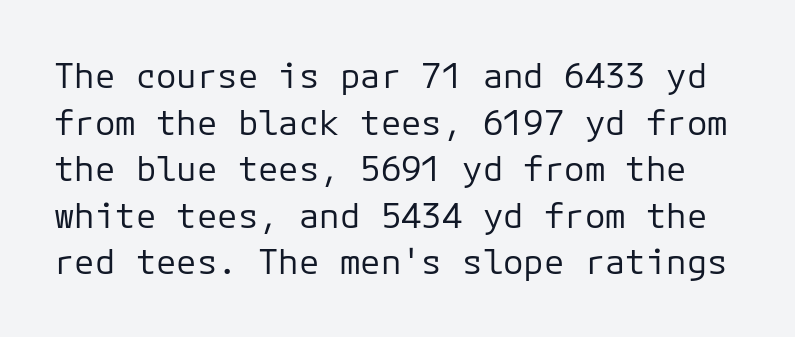
Q: Is the text bold? A: No.
Q: Is the text italic (slanted)? A: No, it is upright.
Q: Is the typeface a serif or a sans-serif typeface? A: Sans-serif.
Q: Is the text underlined? A: No.
Q: Is the spacing between letters normal or unusually wide? A: Normal.
Q: Is the spacing between lines tight, normal or loose? A: Normal.
Q: Width (condensed, normal, or wide)? A: Normal.
Q: Stroke contrast? A: Low.
Q: x-height? A: Medium.
Q: Monospaced? A: Yes.
